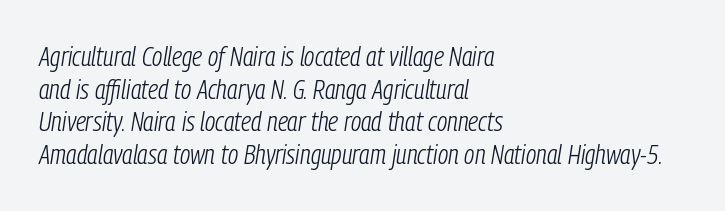
Honestly, there is no underline to notice here at all. When letters slant like this, we call the style italic. Heft: none added — not bold. Line starts are locked; line ends wander. There is no visible air inserted between adjacent glyphs.
